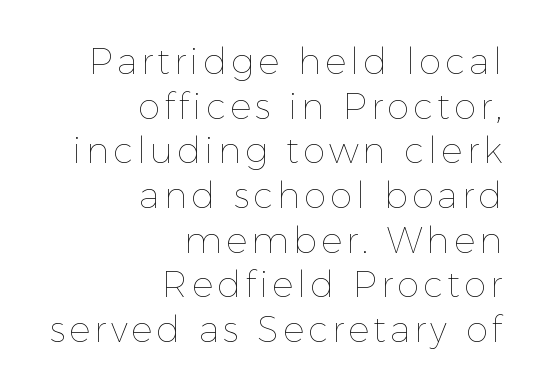
{"italic": "no", "bold": "no", "weight": "thin", "width": "normal", "x_height": "medium", "monospaced": "no", "underline": "no", "align": "right", "line_spacing_ratio": 1.24, "glyph_px": 36}
